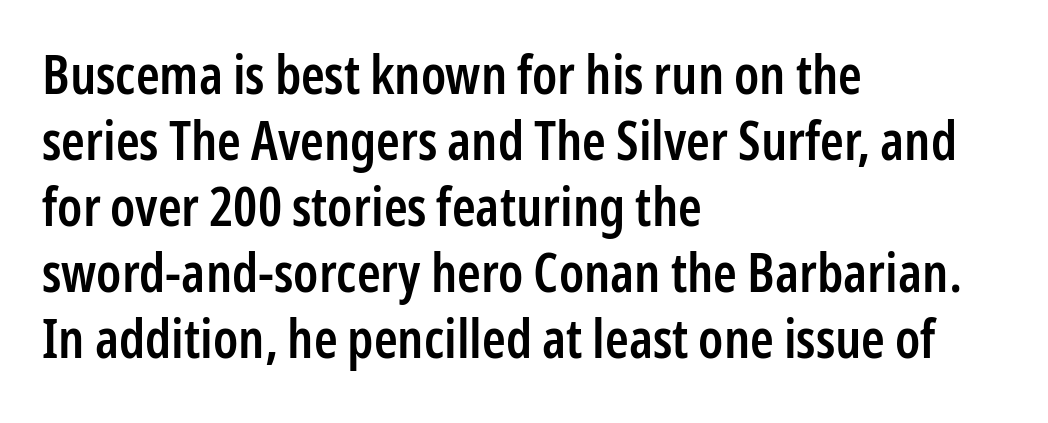
{"serif": "no", "italic": "no", "bold": "semi", "weight": "semibold", "width": "condensed", "stroke_contrast": "low", "x_height": "medium", "monospaced": "no", "underline": "no", "align": "left", "line_spacing_ratio": 1.22, "letter_spacing": "normal", "letter_spacing_em": 0.0, "glyph_px": 54}
